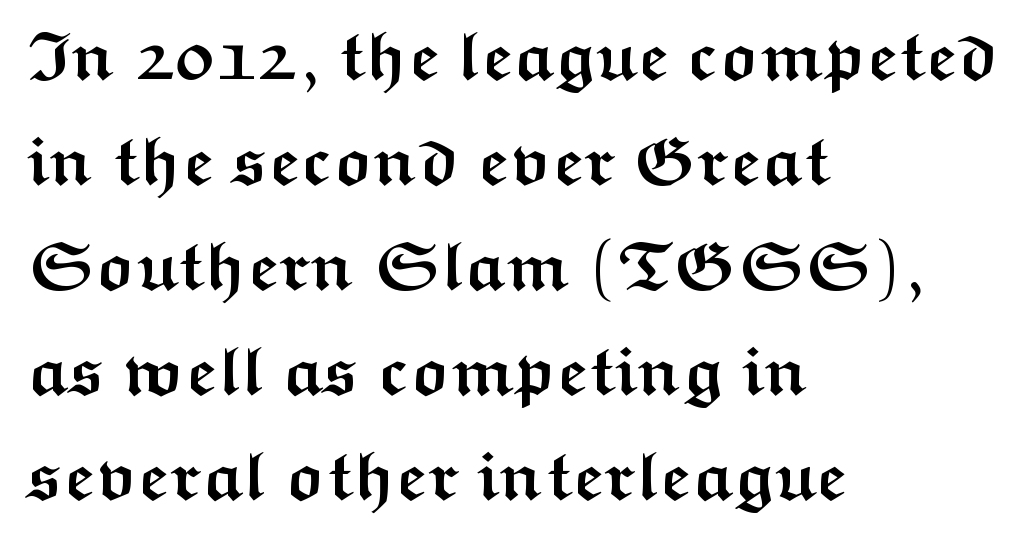
Q: Is the text bold? A: Yes.
Q: Is the text italic (slanted)? A: No, it is upright.
Q: Is the typeface a serif or a sans-serif typeface? A: Sans-serif.
Q: Is the text underlined? A: No.
Q: How is the paragraph aligned? A: Left-aligned.
Q: Is the spacing between letters normal or unusually wide? A: Normal.
Q: Is the spacing between lines tight, normal or loose? A: Normal.
Q: Width (condensed, normal, or wide)? A: Wide.
Q: Stroke contrast? A: Medium.
Q: x-height? A: Medium.
Q: Monospaced? A: No.
